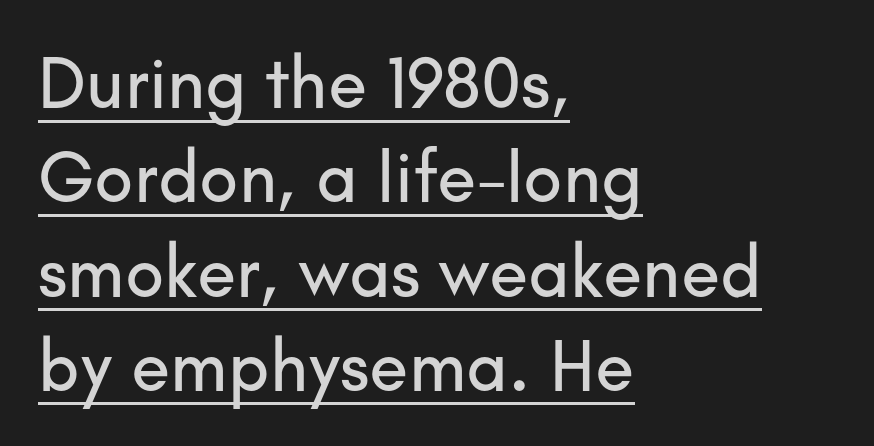
The image shows 72 px sans-serif type, upright; set left-aligned, normal line spacing (1.31x), normal letter spacing, underlined; low stroke contrast and a small x-height.
